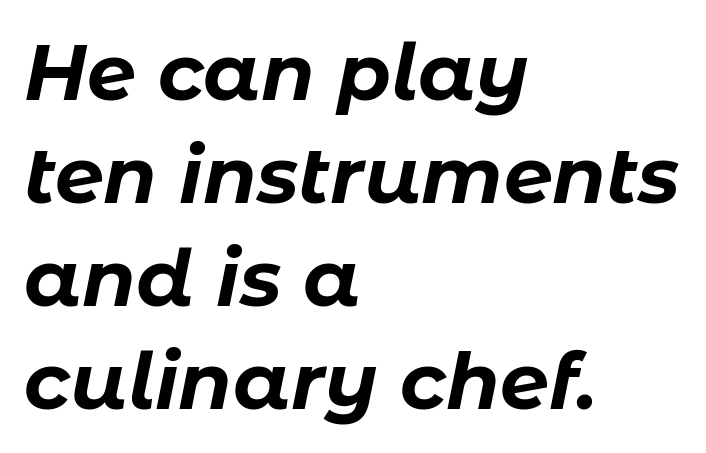
Q: Is the text bold? A: Yes.
Q: Is the text italic (slanted)? A: Yes, it leans right by about 11 degrees.
Q: Is the text underlined? A: No.
Q: How is the paragraph aligned? A: Left-aligned.
Q: Is the spacing between letters normal or unusually wide? A: Normal.
Q: Is the spacing between lines tight, normal or loose? A: Normal.
Q: Width (condensed, normal, or wide)? A: Normal.
Q: Stroke contrast? A: Low.
Q: x-height? A: Medium.
Q: Monospaced? A: No.
